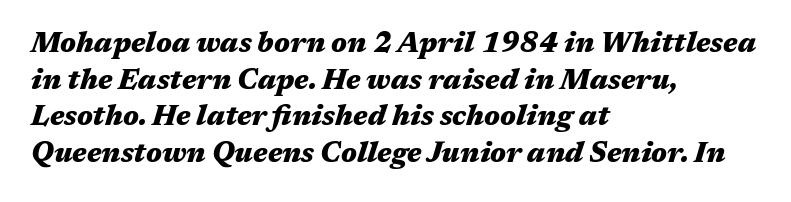
{"italic": "yes", "lean": "right", "slant_degrees": 17, "bold": "yes", "weight": "heavy", "width": "wide", "stroke_contrast": "medium", "x_height": "medium", "monospaced": "no", "underline": "no", "align": "left", "line_spacing": "normal", "line_spacing_ratio": 1.31, "letter_spacing": "normal", "letter_spacing_em": 0.0, "glyph_px": 28}
